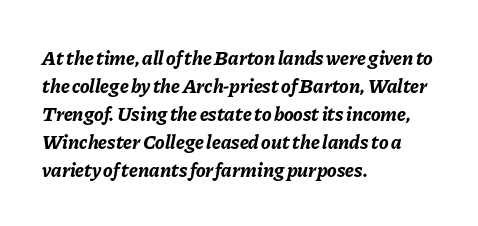
{"italic": "yes", "lean": "right", "slant_degrees": 11, "bold": "yes", "underline": "no", "align": "left", "line_spacing": "normal", "line_spacing_ratio": 1.4, "letter_spacing": "normal", "letter_spacing_em": 0.0, "glyph_px": 20}
